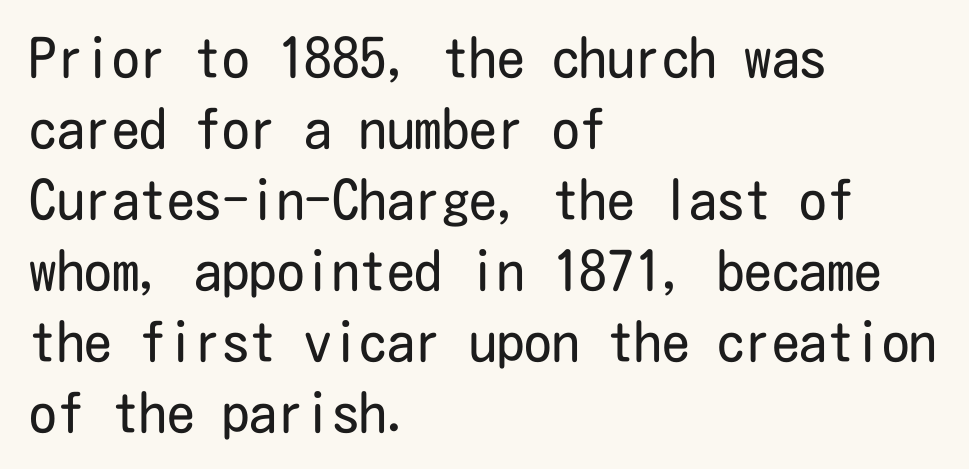
Q: Is the text bold? A: No.
Q: Is the text italic (slanted)? A: No, it is upright.
Q: Is the typeface a serif or a sans-serif typeface? A: Sans-serif.
Q: Is the text underlined? A: No.
Q: How is the paragraph aligned? A: Left-aligned.
Q: Is the spacing between letters normal or unusually wide? A: Normal.
Q: Is the spacing between lines tight, normal or loose? A: Normal.
Q: Width (condensed, normal, or wide)? A: Condensed.
Q: Stroke contrast? A: Low.
Q: x-height? A: Medium.
